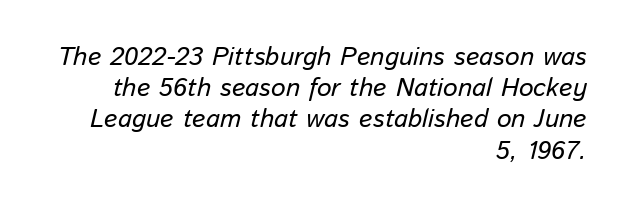
{"italic": "yes", "lean": "right", "slant_degrees": 13, "underline": "no", "align": "right", "line_spacing_ratio": 1.2, "letter_spacing": "normal", "letter_spacing_em": 0.0, "glyph_px": 26}
